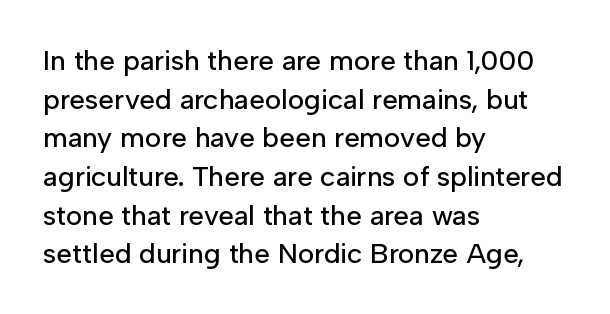
{"serif": "no", "italic": "no", "width": "normal", "stroke_contrast": "low", "x_height": "medium", "monospaced": "no", "underline": "no", "align": "left", "line_spacing": "normal", "line_spacing_ratio": 1.38, "letter_spacing": "normal", "letter_spacing_em": 0.0, "glyph_px": 28}
